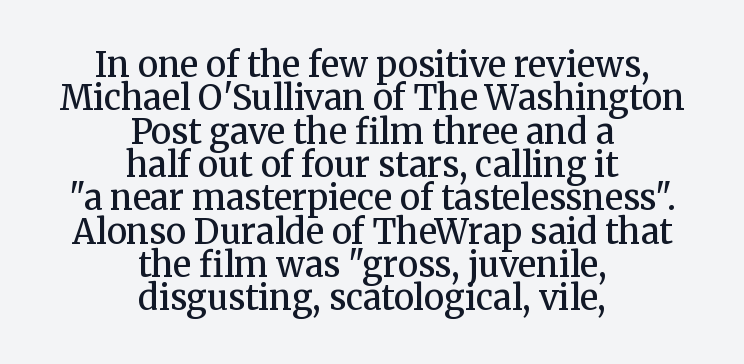
Q: Is the text bold? A: Semi-bold.
Q: Is the text italic (slanted)? A: No, it is upright.
Q: Is the typeface a serif or a sans-serif typeface? A: Serif.
Q: Is the text underlined? A: No.
Q: How is the paragraph aligned? A: Centered.
Q: Is the spacing between letters normal or unusually wide? A: Normal.
Q: Is the spacing between lines tight, normal or loose? A: Tight.
Q: Width (condensed, normal, or wide)? A: Normal.
Q: Stroke contrast? A: Medium.
Q: x-height? A: Medium.
Q: Monospaced? A: No.
